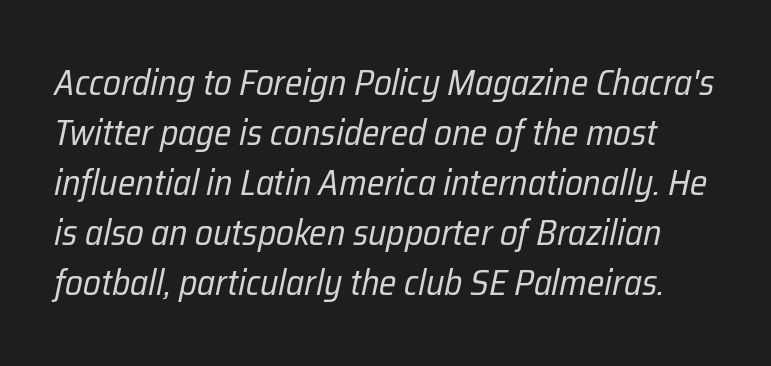
The image shows 36 px regular-weight, condensed type, italic (leaning right); set normal line spacing (1.39x), normal letter spacing, not underlined; low stroke contrast and a medium x-height.
